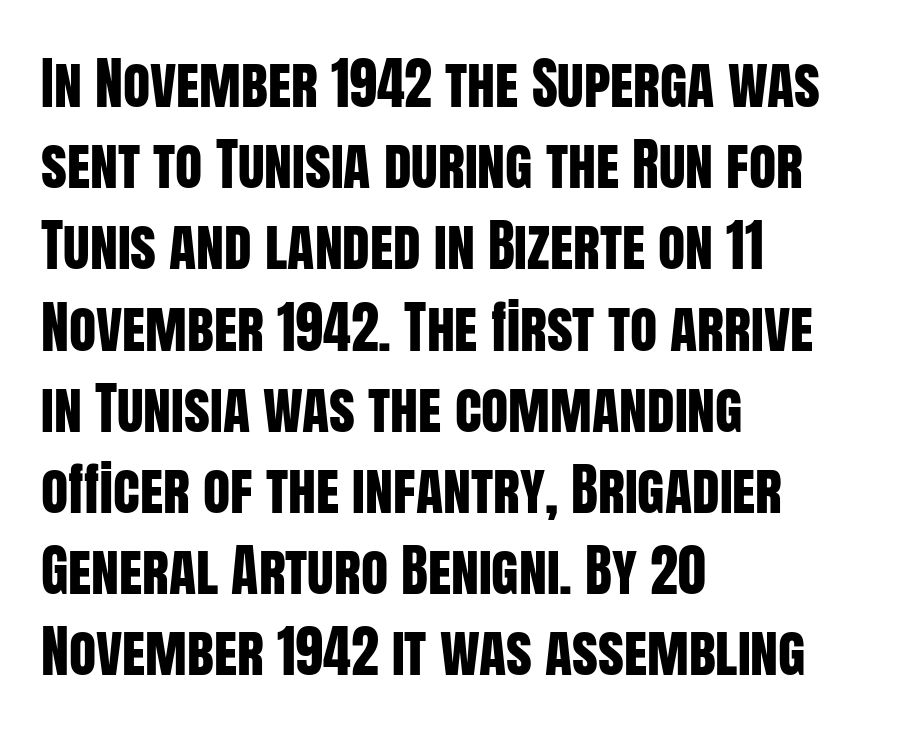
{"serif": "no", "italic": "no", "width": "condensed", "stroke_contrast": "low", "x_height": "large", "monospaced": "no", "underline": "no", "align": "left", "line_spacing": "normal", "line_spacing_ratio": 1.45, "letter_spacing": "normal", "letter_spacing_em": 0.0, "glyph_px": 56}
